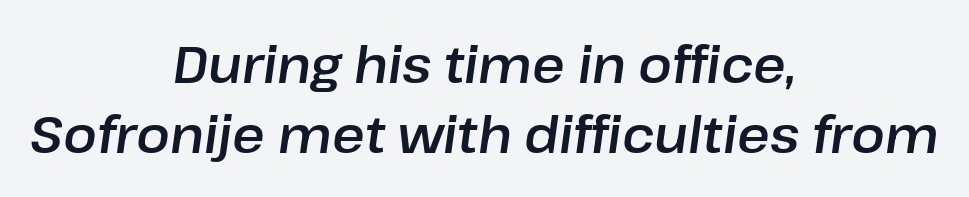
Characters follow at the spacing the type designer built in. The specimen omits any rule beneath the text block's lines. Rows of type keep a routine distance in the vertical direction. Think of a printed novel: that variable character pitch is what you see here.
